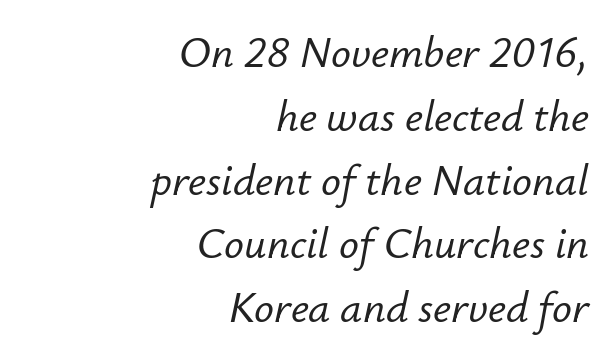
Q: Is the text italic (slanted)? A: Yes, it leans right by about 12 degrees.
Q: Is the text underlined? A: No.
Q: How is the paragraph aligned? A: Right-aligned.
Q: Is the spacing between letters normal or unusually wide? A: Normal.
Q: Is the spacing between lines tight, normal or loose? A: Normal.
Q: Width (condensed, normal, or wide)? A: Normal.
Q: Stroke contrast? A: Low.
Q: x-height? A: Small.
Q: Monospaced? A: No.
